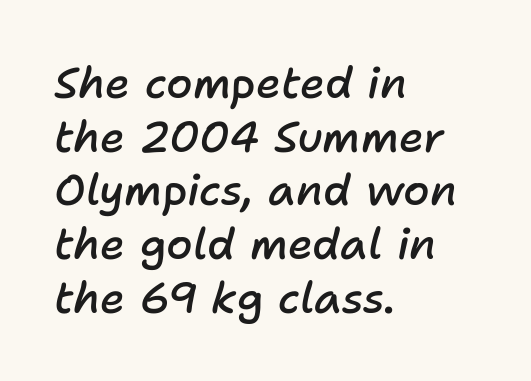
The image shows 43 px semibold type, italic (leaning right); set left-aligned, normal line spacing (1.25x), normal letter spacing, not underlined; low stroke contrast and a medium x-height.
